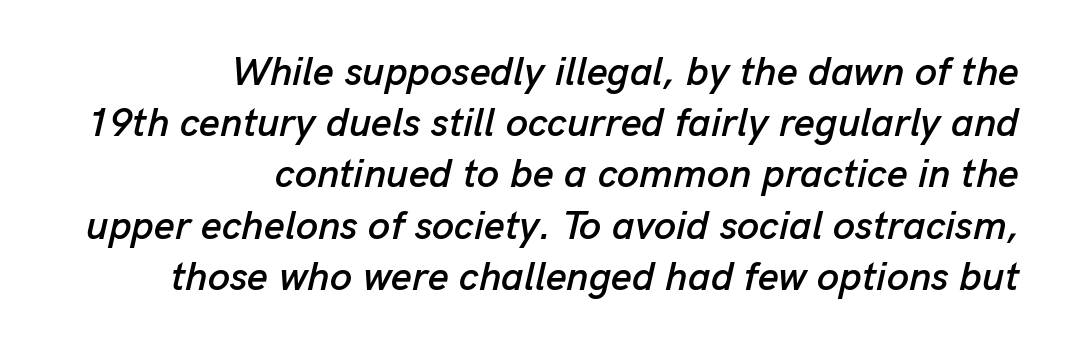
The image shows 40 px text type, italic (leaning right); set right-aligned, normal line spacing (1.28x), normal letter spacing, not underlined; low stroke contrast and a medium x-height.
